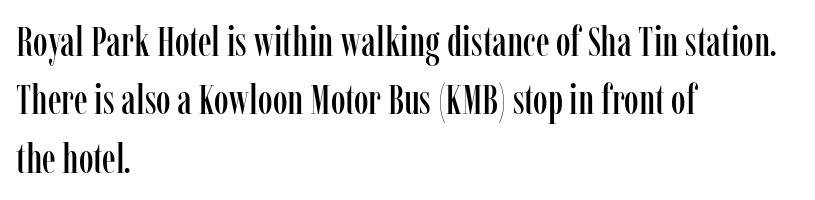
{"serif": "yes", "italic": "no", "width": "condensed", "stroke_contrast": "low", "x_height": "medium", "monospaced": "no", "underline": "no", "align": "left", "line_spacing": "normal", "line_spacing_ratio": 1.39, "letter_spacing": "normal", "letter_spacing_em": 0.0, "glyph_px": 42}
